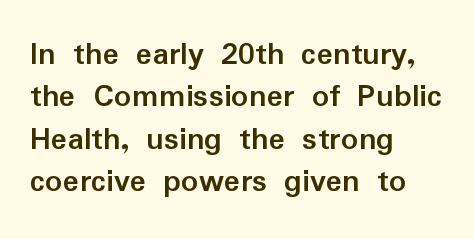
{"serif": "no", "italic": "no", "bold": "yes", "weight": "semibold", "width": "normal", "stroke_contrast": "low", "x_height": "medium", "monospaced": "no", "underline": "no", "align": "left", "line_spacing": "normal", "line_spacing_ratio": 1.25, "letter_spacing": "normal", "letter_spacing_em": 0.0, "glyph_px": 34}
